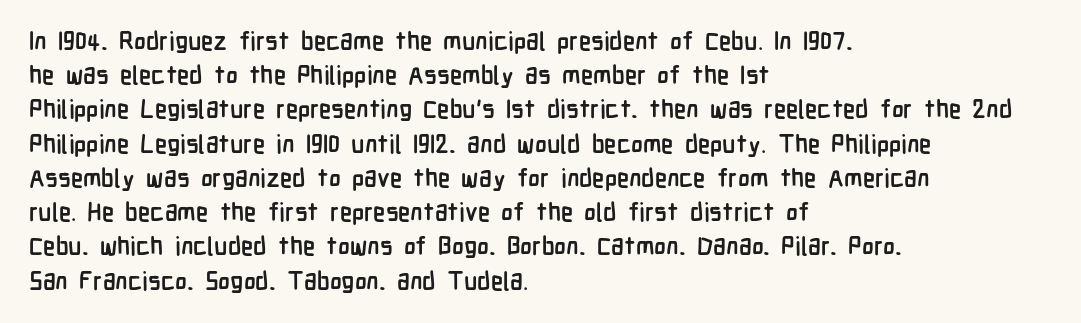
The lines in this sample share a left origin and differ only in where they stop. Summary of vertical rhythm: regular, with standard interline spacing. Italic: no, the glyphs are upright roman. The letterforms sit shoulder to shoulder at normal distance. Set as a true bold cut, around the 700 mark. The baseline area is clear.
